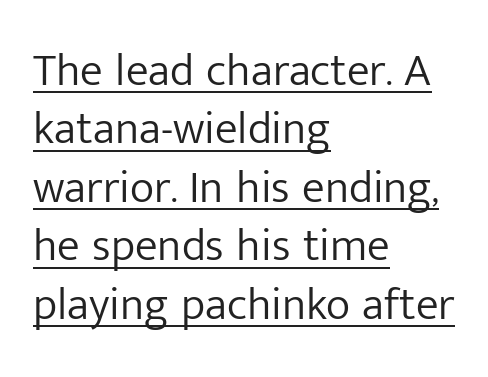
Spacing verdict: proportional, widths tailored to each character. The letters look calm and open, with moderate or lighter stems. This sample keeps an unexceptional amount of space between lines. Notice how the passage keeps a crisp vertical edge on the left only. In terms of letterspacing, this is plain default setting.
